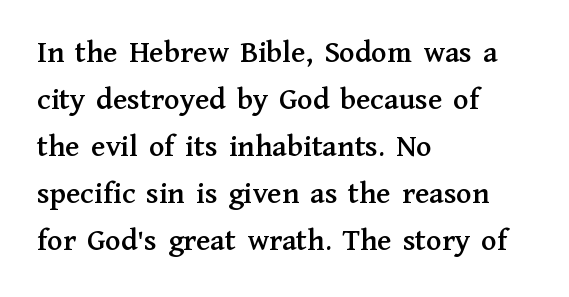
{"serif": "yes", "italic": "no", "width": "normal", "stroke_contrast": "medium", "x_height": "medium", "monospaced": "no", "underline": "no", "align": "left", "line_spacing": "normal", "line_spacing_ratio": 1.47, "letter_spacing": "normal", "letter_spacing_em": 0.0, "glyph_px": 32}
